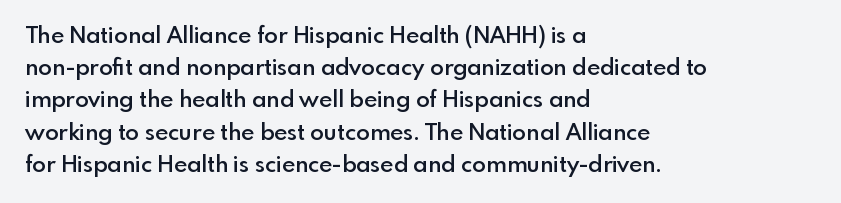
Q: Is the text bold? A: Semi-bold.
Q: Is the text italic (slanted)? A: No, it is upright.
Q: Is the text underlined? A: No.
Q: How is the paragraph aligned? A: Left-aligned.
Q: Is the spacing between letters normal or unusually wide? A: Normal.
Q: Is the spacing between lines tight, normal or loose? A: Normal.
